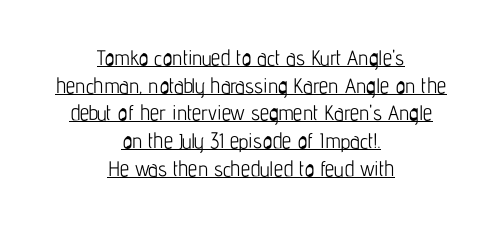
Q: Is the text bold? A: No.
Q: Is the text italic (slanted)? A: No, it is upright.
Q: Is the text underlined? A: Yes.
Q: How is the paragraph aligned? A: Centered.
Q: Is the spacing between letters normal or unusually wide? A: Normal.
Q: Is the spacing between lines tight, normal or loose? A: Normal.
